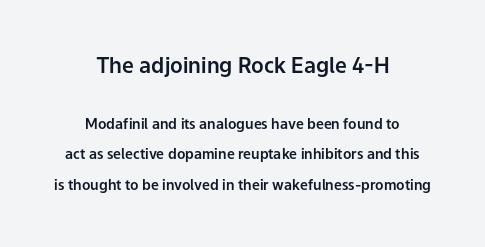
Q: Is the text italic (slanted)? A: No, it is upright.
Q: Is the text underlined? A: No.
Q: How is the paragraph aligned? A: Centered.
Q: Is the spacing between letters normal or unusually wide? A: Normal.
Q: Is the spacing between lines tight, normal or loose? A: Loose.
Q: Which block of text is set in a larger size, the first (top) or the second (bottom)? A: The first (top) one.
